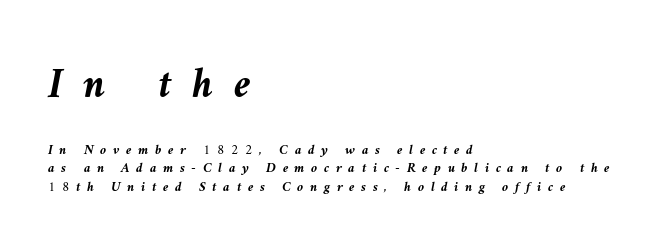
The image shows 43 px semibold type, italic (leaning left); set left-aligned, normal line spacing (1.3x), unusually wide letter spacing (+0.47 em), not underlined; the first (top) block is 3.07x larger; medium stroke contrast and a medium x-height.
